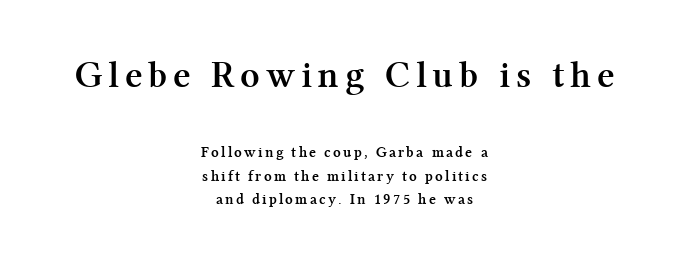
{"serif": "yes", "italic": "no", "bold": "yes", "weight": "semibold", "width": "normal", "stroke_contrast": "medium", "x_height": "medium", "monospaced": "no", "underline": "no", "align": "center", "line_spacing": "normal", "line_spacing_ratio": 1.57, "larger_block": "first", "size_ratio": 2.53, "glyph_px": 38}
